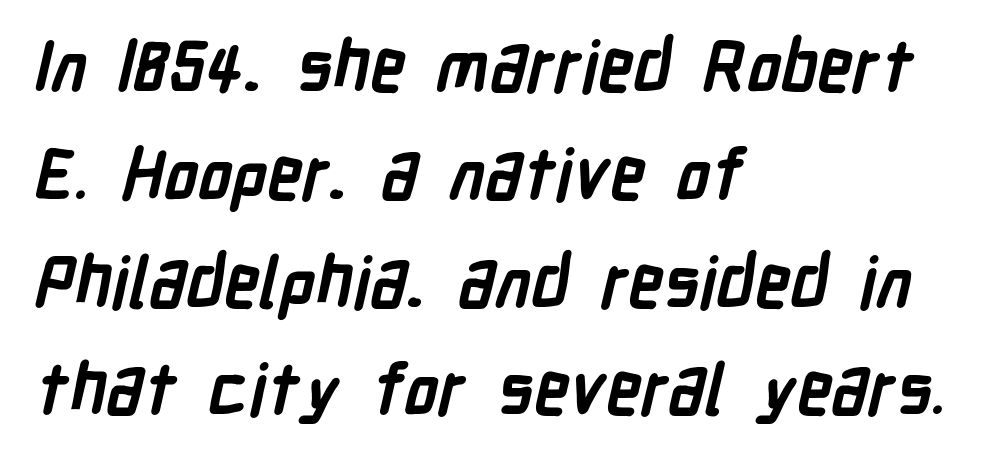
The image shows 70 px semibold, condensed sans-serif type; set left-aligned, normal line spacing (1.54x), normal letter spacing, not underlined; low stroke contrast and a medium x-height.
